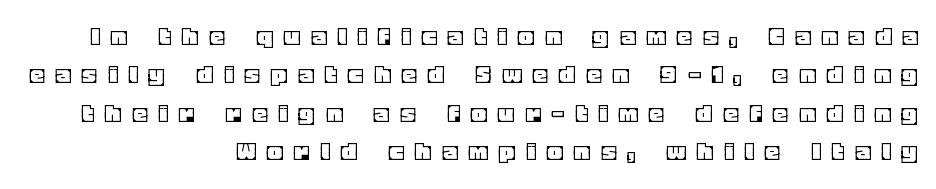
Leftover space on each line is placed entirely before the opening word. This sample has the flowing, uneven cadence of proportional lettering. Honestly, the row spacing looks completely unremarkable. Tracking here is generous; glyphs stand well apart from one another. Glance below the letters and you will spot only blank space. It's the straight-up-and-down kind of type.
